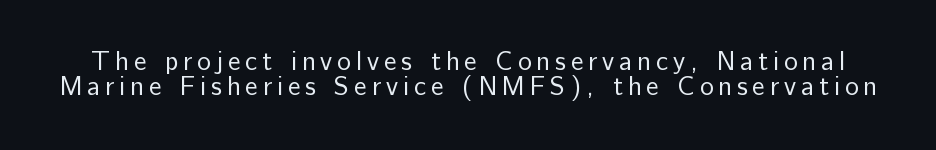
{"italic": "no", "bold": "no", "underline": "no", "line_spacing": "tight", "line_spacing_ratio": 0.95, "glyph_px": 26}
